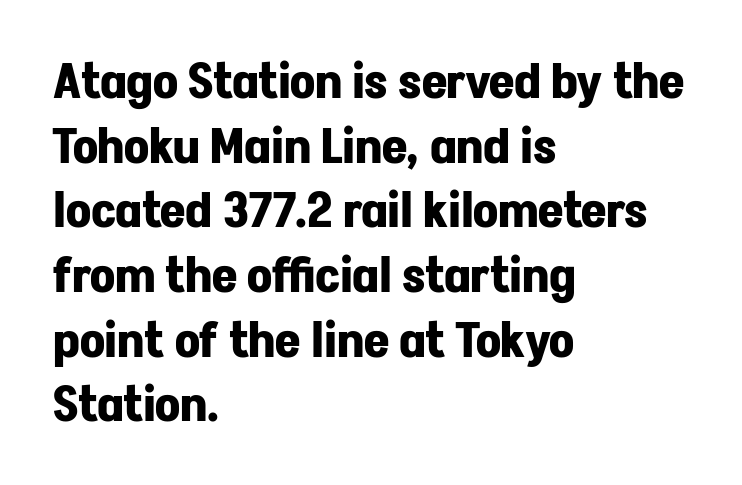
Italic? Not at all — the glyphs are vertical. Words appear dense and cohesive because spacing is normal. Check under the words: just untouched page. Each letter keeps its own natural width here, so spacing adapts to shape.
